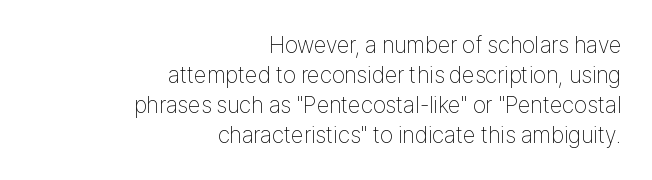
Q: Is the text bold? A: No.
Q: Is the text italic (slanted)? A: No, it is upright.
Q: Is the text underlined? A: No.
Q: How is the paragraph aligned? A: Right-aligned.
Q: Is the spacing between letters normal or unusually wide? A: Normal.
Q: Is the spacing between lines tight, normal or loose? A: Normal.
